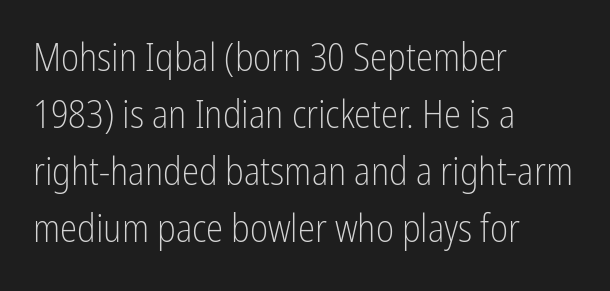
The image shows 39 px light, condensed sans-serif type, upright; set left-aligned, normal line spacing (1.46x), normal letter spacing, not underlined; low stroke contrast and a medium x-height.
